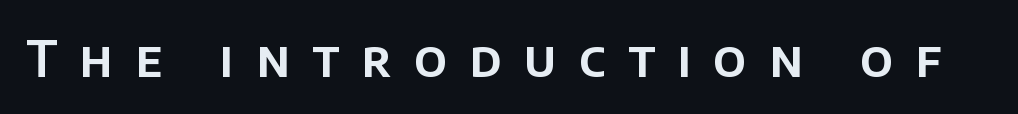
The face used here is proportionally spaced, like ordinary book or web type. Rendered with straight, roman letterforms. Nothing sits at the stroke ends, so this counts as sans-serif. Display-style spreading of the glyphs; the letterfit is very open. The words here are not underlined.
